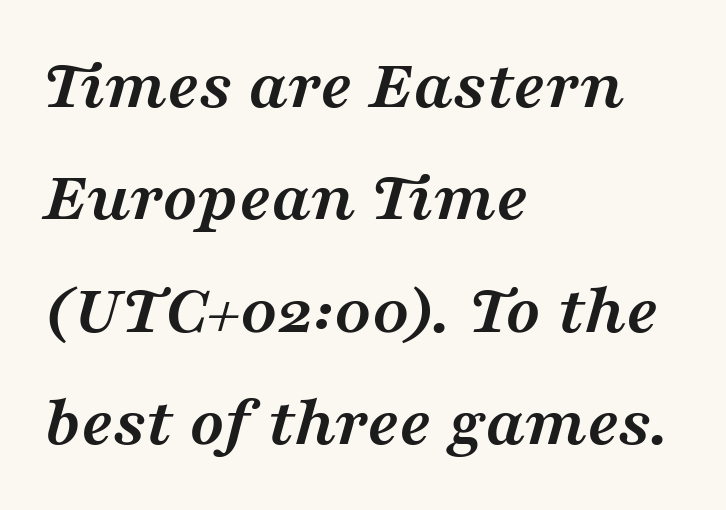
Q: Is the text bold? A: Yes.
Q: Is the text italic (slanted)? A: Yes, it leans right by about 16 degrees.
Q: Is the typeface a serif or a sans-serif typeface? A: Serif.
Q: Is the text underlined? A: No.
Q: How is the paragraph aligned? A: Left-aligned.
Q: Is the spacing between letters normal or unusually wide? A: Normal.
Q: Is the spacing between lines tight, normal or loose? A: Normal.
Q: Width (condensed, normal, or wide)? A: Wide.
Q: Stroke contrast? A: Medium.
Q: x-height? A: Medium.
Q: Monospaced? A: No.
